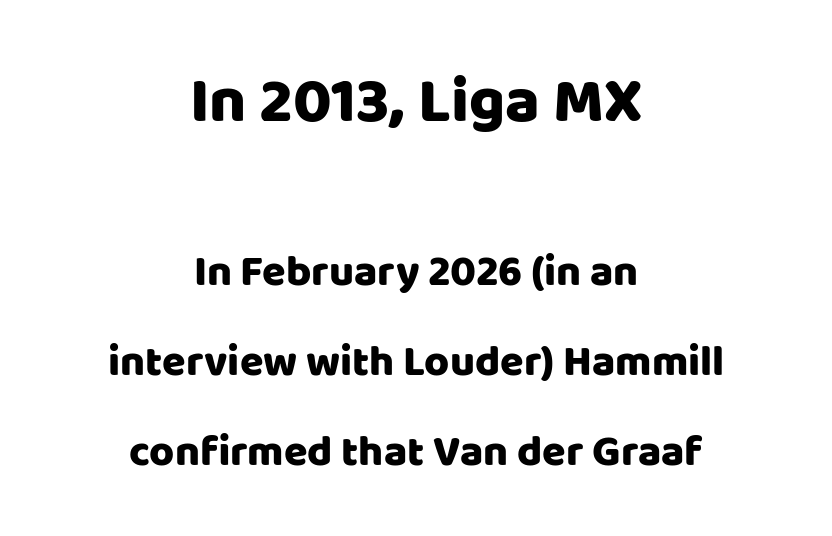
Does the lettering tilt? It doesn't — this is upright. The font family rendered here belongs to the sans-serif group. Does the leading feel generous? Absolutely, it's lavish. There is no visible air inserted between adjacent glyphs. If you folded the block vertically in half, each line would mirror itself in length.
